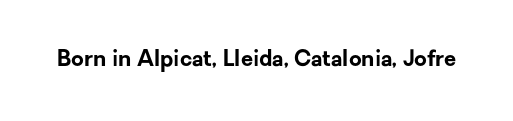
Short note: letters normally spaced. Words float on clear page, feet unadorned. The letters stand upright; this is a roman face. Heavy, bold letterforms.
